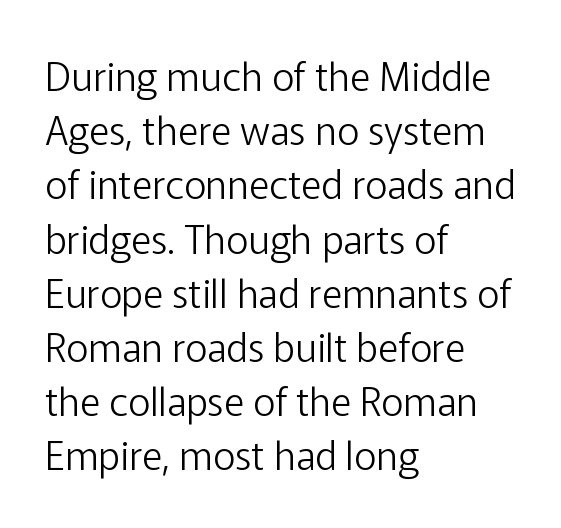
Q: Is the text bold? A: No.
Q: Is the text italic (slanted)? A: No, it is upright.
Q: Is the typeface a serif or a sans-serif typeface? A: Sans-serif.
Q: Is the text underlined? A: No.
Q: How is the paragraph aligned? A: Left-aligned.
Q: Is the spacing between letters normal or unusually wide? A: Normal.
Q: Is the spacing between lines tight, normal or loose? A: Normal.
Q: Width (condensed, normal, or wide)? A: Normal.
Q: Stroke contrast? A: Low.
Q: x-height? A: Medium.
Q: Monospaced? A: No.
